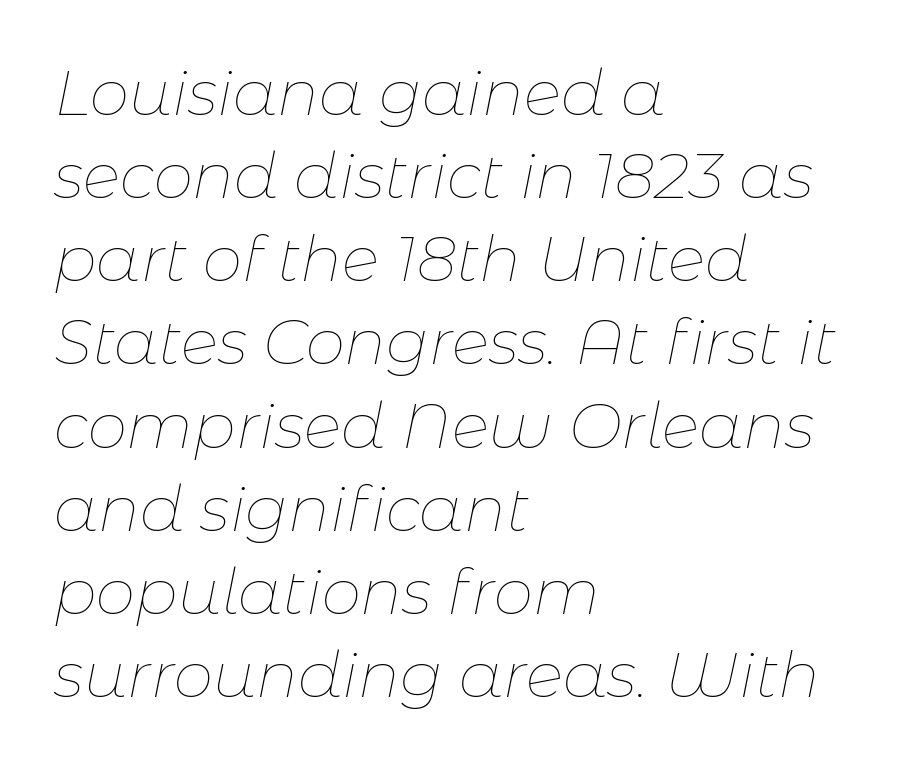
{"italic": "yes", "lean": "right", "slant_degrees": 11, "bold": "no", "weight": "thin", "width": "normal", "stroke_contrast": "low", "x_height": "medium", "monospaced": "no", "underline": "no", "align": "left", "line_spacing": "normal", "line_spacing_ratio": 1.32, "letter_spacing": "normal", "letter_spacing_em": 0.0, "glyph_px": 63}
